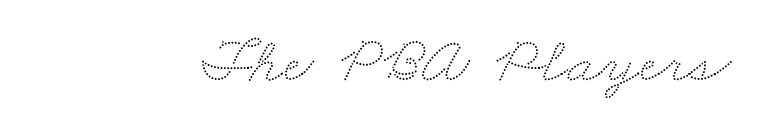
Do the characters align in a grid? No, the font is proportional. The rendering keeps characters at their native spacing. The passage shown is not underscored anywhere.
